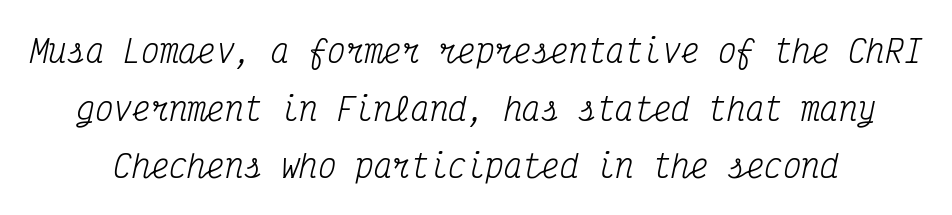
The baseline area is clear. Look at the tracking — it's just the regular setting, nothing added. Think standard paragraph weight, or any step lighter than that. Spacing verdict: monospaced, one width for all characters. Every character sits at an angle, as italics do. The typeface chosen for these lines features serifs.
